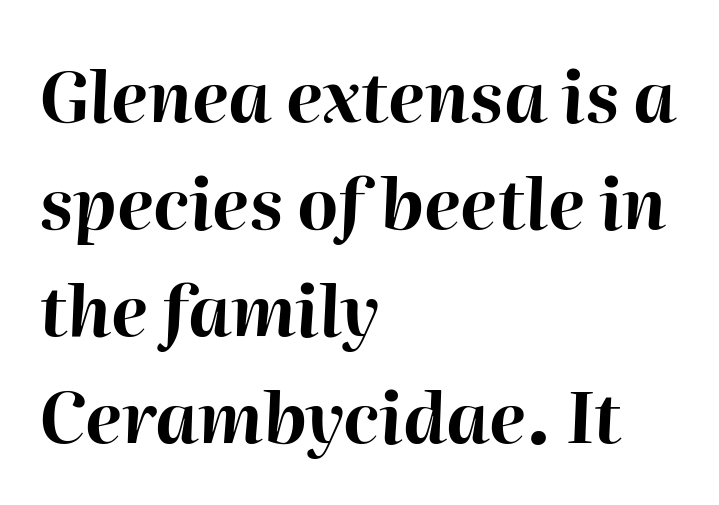
The image shows 70 px bold type, italic (leaning right); set left-aligned, normal line spacing (1.53x), normal letter spacing, not underlined; high stroke contrast and a medium x-height.
